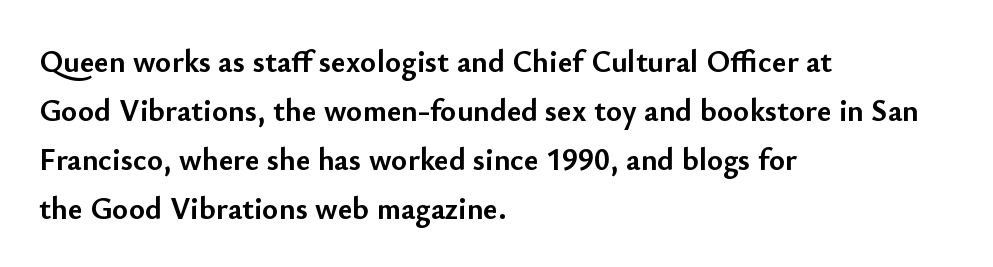
The image shows 31 px semibold sans-serif type, upright; set left-aligned, normal line spacing (1.58x), normal letter spacing, not underlined; low stroke contrast and a small x-height.
